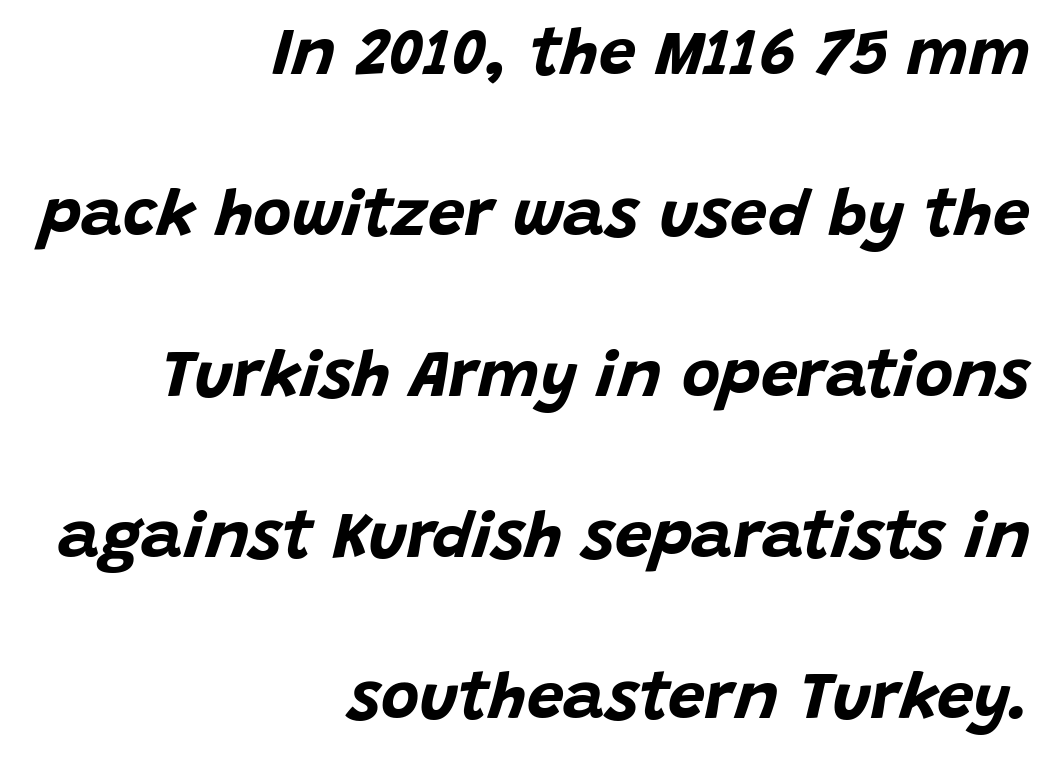
The image shows 66 px bold type, italic (leaning right); set right-aligned, loose line spacing (2.44x), normal letter spacing, not underlined; low stroke contrast and a large x-height.
